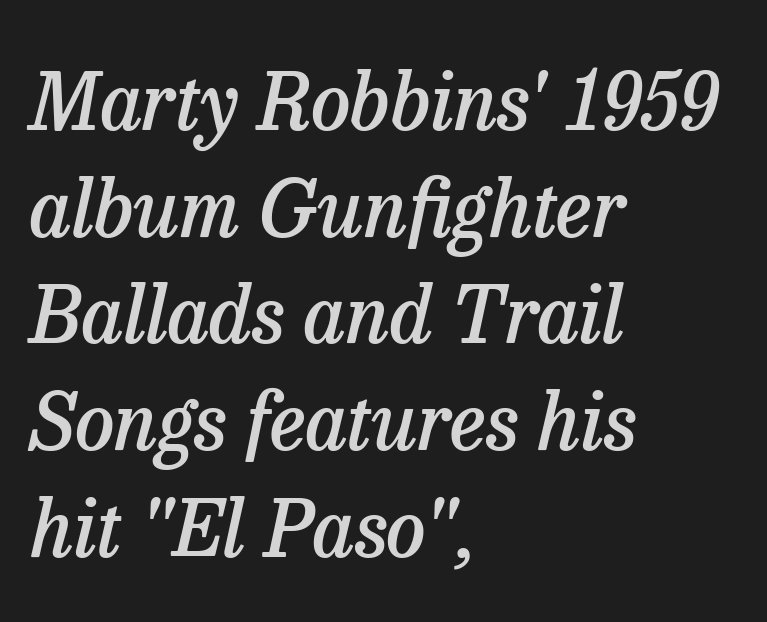
Bold? Not quite — semibold, heavier than regular but stopping short. The letters advance in unequal steps, a hallmark of proportional type. Each line starts at the same left margin while the right side varies. Quick note: italic.
